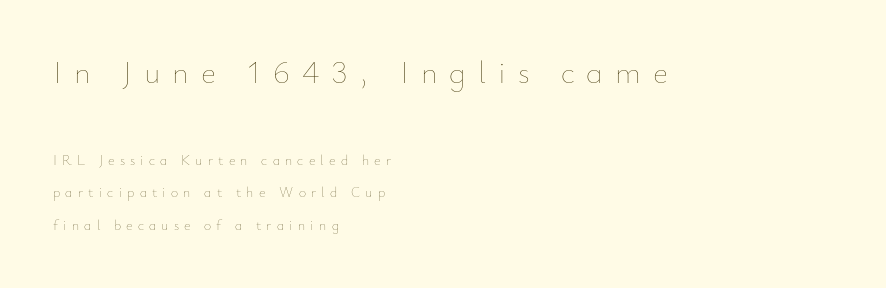
Q: Is the text bold? A: No.
Q: Is the text italic (slanted)? A: No, it is upright.
Q: Is the text underlined? A: No.
Q: How is the paragraph aligned? A: Left-aligned.
Q: Is the spacing between letters normal or unusually wide? A: Unusually wide.
Q: Is the spacing between lines tight, normal or loose? A: Loose.
Q: Which block of text is set in a larger size, the first (top) or the second (bottom)? A: The first (top) one.
Q: Width (condensed, normal, or wide)? A: Normal.
Q: Stroke contrast? A: Low.
Q: x-height? A: Small.
Q: Monospaced? A: No.
